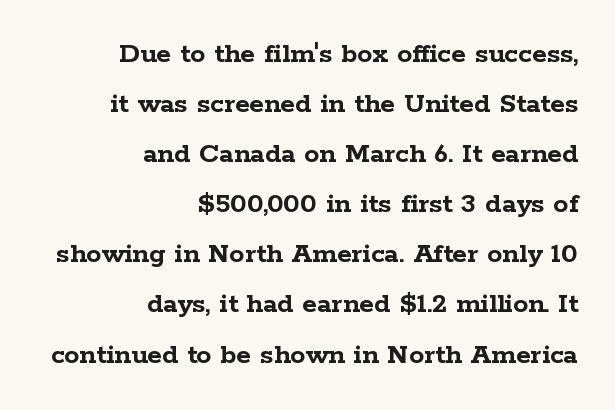
Q: Is the text bold? A: Yes.
Q: Is the text italic (slanted)? A: No, it is upright.
Q: Is the typeface a serif or a sans-serif typeface? A: Serif.
Q: Is the text underlined? A: No.
Q: How is the paragraph aligned? A: Right-aligned.
Q: Is the spacing between letters normal or unusually wide? A: Normal.
Q: Is the spacing between lines tight, normal or loose? A: Normal.
Q: Width (condensed, normal, or wide)? A: Wide.
Q: Stroke contrast? A: Low.
Q: x-height? A: Medium.
Q: Monospaced? A: No.
